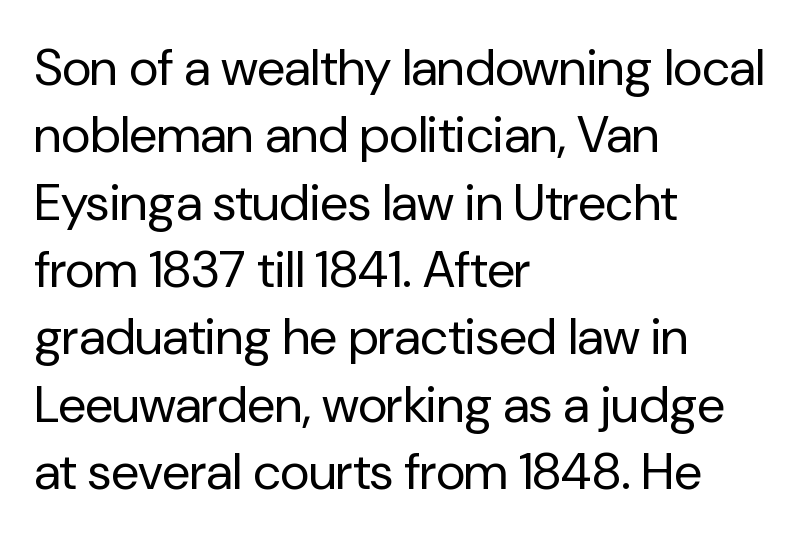
The image shows 51 px regular-weight sans-serif type, upright; set left-aligned, normal line spacing (1.32x), normal letter spacing, not underlined; low stroke contrast and a medium x-height.
